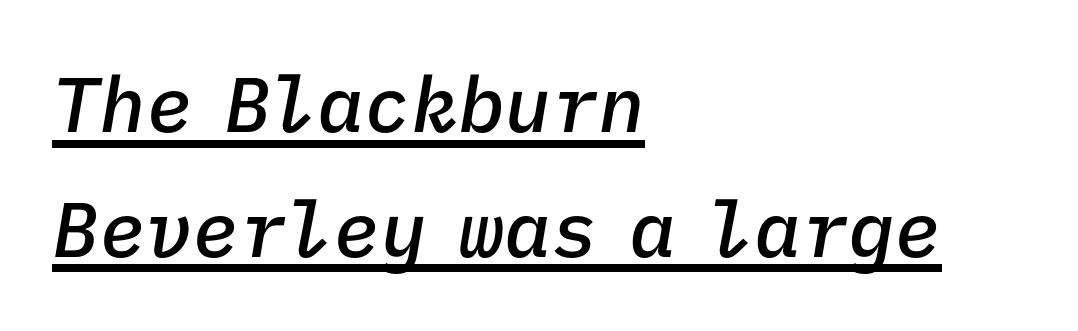
Looks like terminal output: every glyph gets an equal slot. Posture: slanted. Is there an underline? Yes — a line sits under the letters. As a designer I'd log this as weight 600, semibold. A student would call this left alignment; a typographer would say flush left, rag right.
